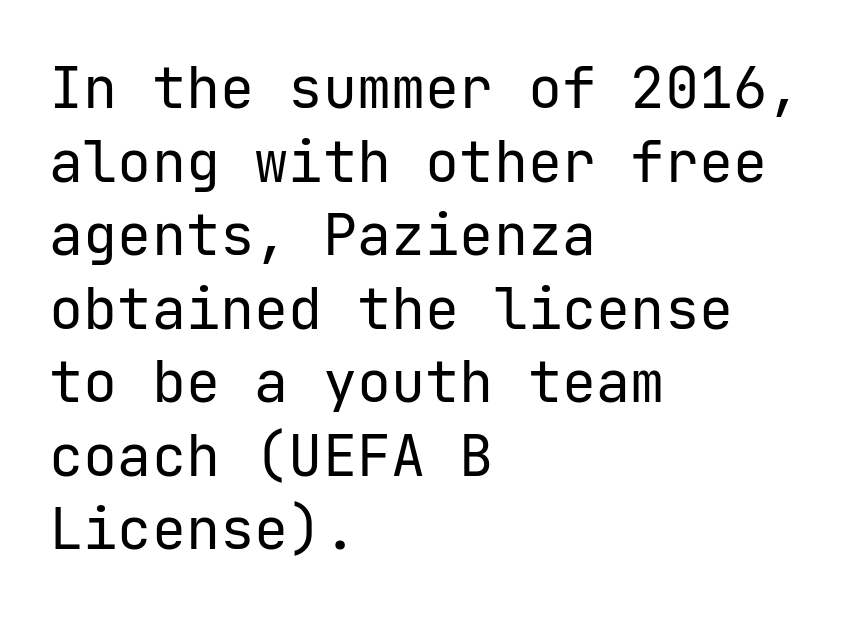
The typography opts for an upright posture over an oblique one. Look at the tracking — it's just the regular setting, nothing added. The foot of each line stays bare and open. Weight: regular or lighter. A sans-serif font was chosen for this passage.
